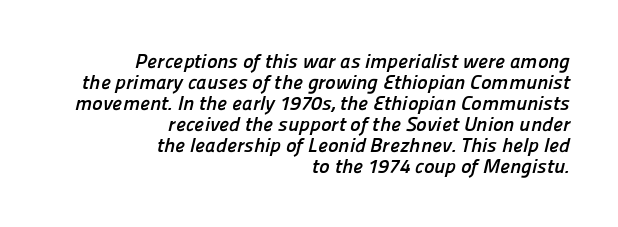
The foot of each line stays bare and open. Heavy-handed strokes throughout: this text is bold. Caption: standard tracking, unaltered. The leading is snug, giving the passage a crowded texture. Alignment: flush right.
